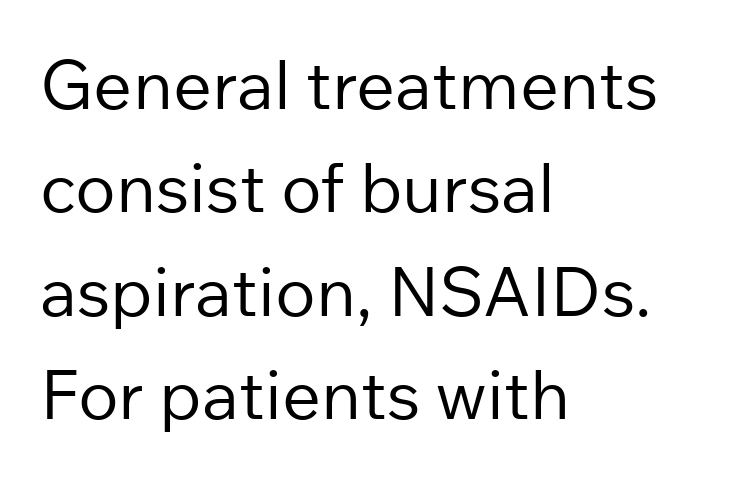
Q: Is the text bold? A: No.
Q: Is the text italic (slanted)? A: No, it is upright.
Q: Is the typeface a serif or a sans-serif typeface? A: Sans-serif.
Q: Is the text underlined? A: No.
Q: How is the paragraph aligned? A: Left-aligned.
Q: Is the spacing between letters normal or unusually wide? A: Normal.
Q: Is the spacing between lines tight, normal or loose? A: Normal.
Q: Width (condensed, normal, or wide)? A: Normal.
Q: Stroke contrast? A: Low.
Q: x-height? A: Medium.
Q: Monospaced? A: No.
